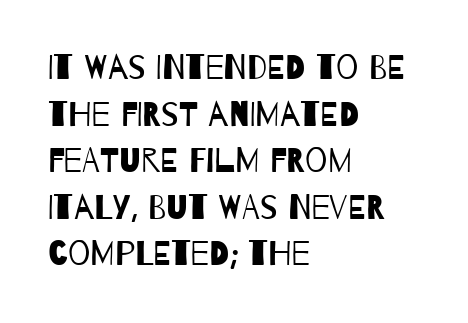
Q: Is the text bold? A: No.
Q: Is the typeface a serif or a sans-serif typeface? A: Sans-serif.
Q: Is the text underlined? A: No.
Q: How is the paragraph aligned? A: Left-aligned.
Q: Is the spacing between letters normal or unusually wide? A: Normal.
Q: Is the spacing between lines tight, normal or loose? A: Normal.
Q: Width (condensed, normal, or wide)? A: Condensed.
Q: Stroke contrast? A: Low.
Q: x-height? A: Large.
Q: Monospaced? A: No.
